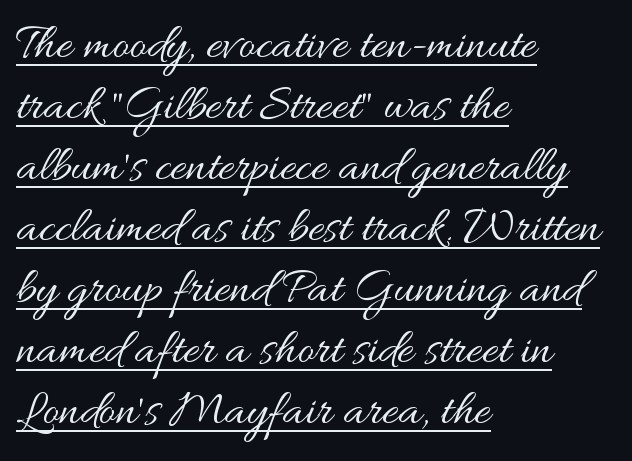
The image shows 50 px regular-weight, wide type; set left-aligned, line spacing 1.22x, normal letter spacing, underlined; medium stroke contrast and a small x-height.
